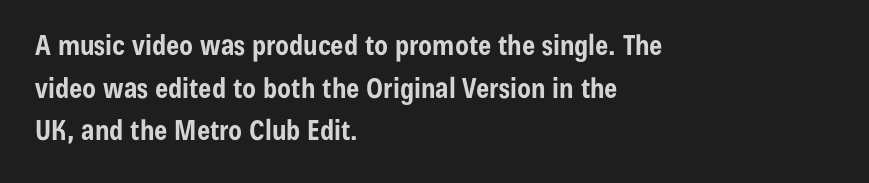
Q: Is the text bold? A: Yes.
Q: Is the text italic (slanted)? A: No, it is upright.
Q: Is the typeface a serif or a sans-serif typeface? A: Sans-serif.
Q: Is the text underlined? A: No.
Q: How is the paragraph aligned? A: Left-aligned.
Q: Is the spacing between letters normal or unusually wide? A: Normal.
Q: Is the spacing between lines tight, normal or loose? A: Normal.
Q: Width (condensed, normal, or wide)? A: Condensed.
Q: Stroke contrast? A: Low.
Q: x-height? A: Medium.
Q: Monospaced? A: No.
